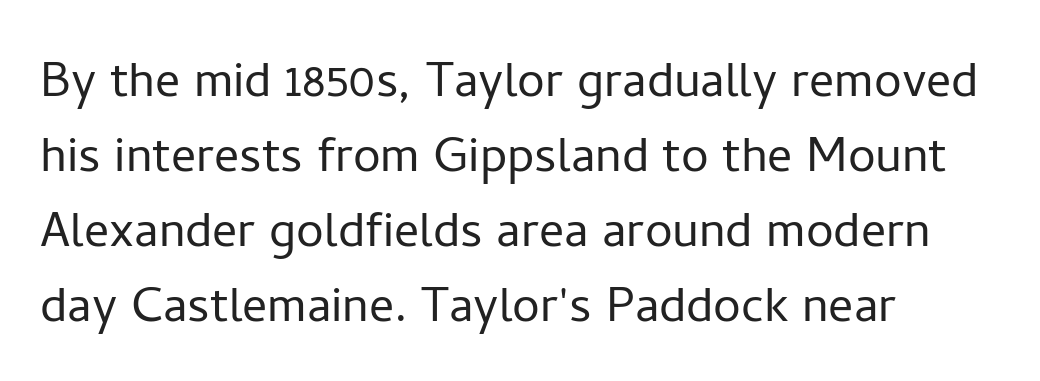
{"serif": "no", "italic": "no", "bold": "no", "weight": "light", "width": "normal", "stroke_contrast": "low", "x_height": "medium", "monospaced": "no", "underline": "no", "align": "left", "line_spacing_ratio": 1.21, "letter_spacing": "normal", "letter_spacing_em": 0.0, "glyph_px": 62}
